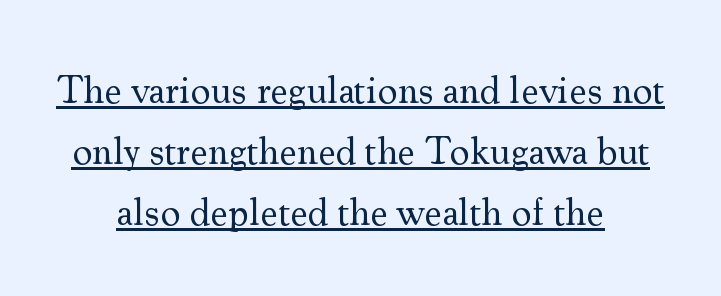
{"serif": "yes", "italic": "no", "bold": "no", "weight": "regular", "width": "normal", "stroke_contrast": "medium", "x_height": "small", "monospaced": "no", "underline": "yes", "align": "center", "line_spacing": "normal", "line_spacing_ratio": 1.53, "letter_spacing": "normal", "letter_spacing_em": 0.0, "glyph_px": 40}
